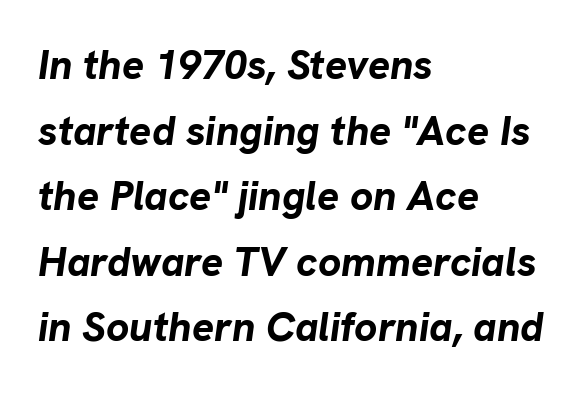
The image shows 41 px bold type, italic (leaning right); set left-aligned, normal line spacing (1.6x), normal letter spacing, not underlined; low stroke contrast and a medium x-height.
